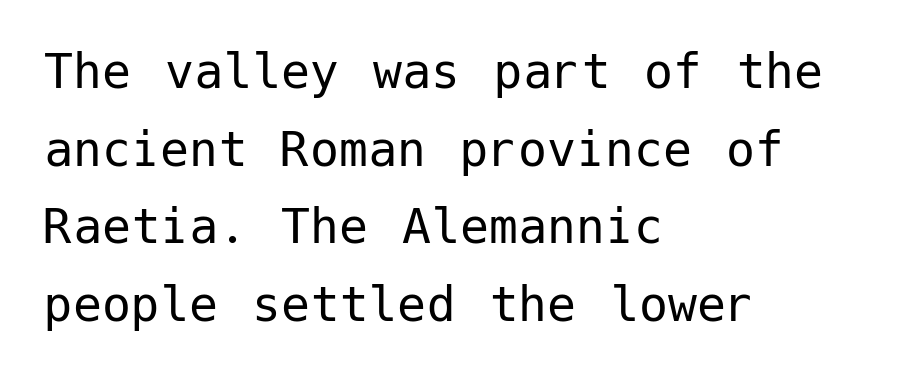
The image shows 58 px regular-weight sans-serif type, upright; set left-aligned, normal line spacing (1.34x), normal letter spacing, not underlined; low stroke contrast and a medium x-height.
